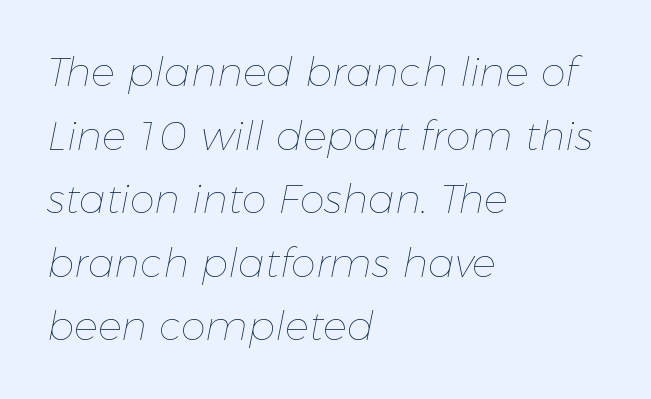
{"italic": "yes", "lean": "right", "slant_degrees": 11, "bold": "no", "weight": "thin", "width": "normal", "stroke_contrast": "low", "x_height": "medium", "monospaced": "no", "underline": "no", "align": "left", "line_spacing": "normal", "line_spacing_ratio": 1.59, "letter_spacing": "normal", "letter_spacing_em": 0.0, "glyph_px": 40}
